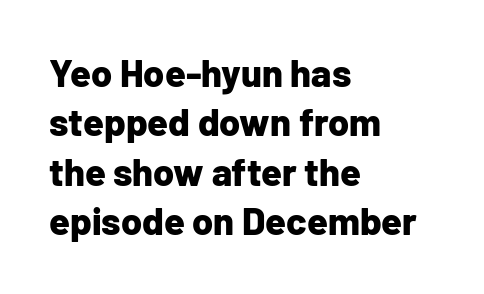
Q: Is the text bold? A: Yes.
Q: Is the text italic (slanted)? A: No, it is upright.
Q: Is the typeface a serif or a sans-serif typeface? A: Sans-serif.
Q: Is the text underlined? A: No.
Q: How is the paragraph aligned? A: Left-aligned.
Q: Is the spacing between letters normal or unusually wide? A: Normal.
Q: Is the spacing between lines tight, normal or loose? A: Normal.
Q: Width (condensed, normal, or wide)? A: Normal.
Q: Stroke contrast? A: Low.
Q: x-height? A: Medium.
Q: Monospaced? A: No.
